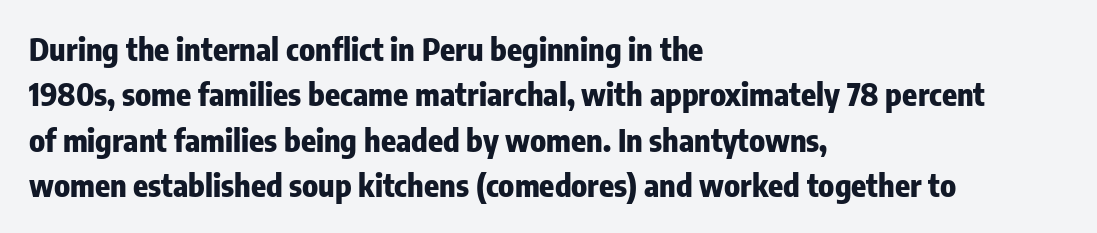
{"serif": "no", "italic": "no", "bold": "yes", "weight": "heavy", "width": "condensed", "stroke_contrast": "low", "x_height": "medium", "monospaced": "no", "underline": "no", "align": "left", "line_spacing": "normal", "line_spacing_ratio": 1.46, "letter_spacing": "normal", "letter_spacing_em": 0.0, "glyph_px": 31}
